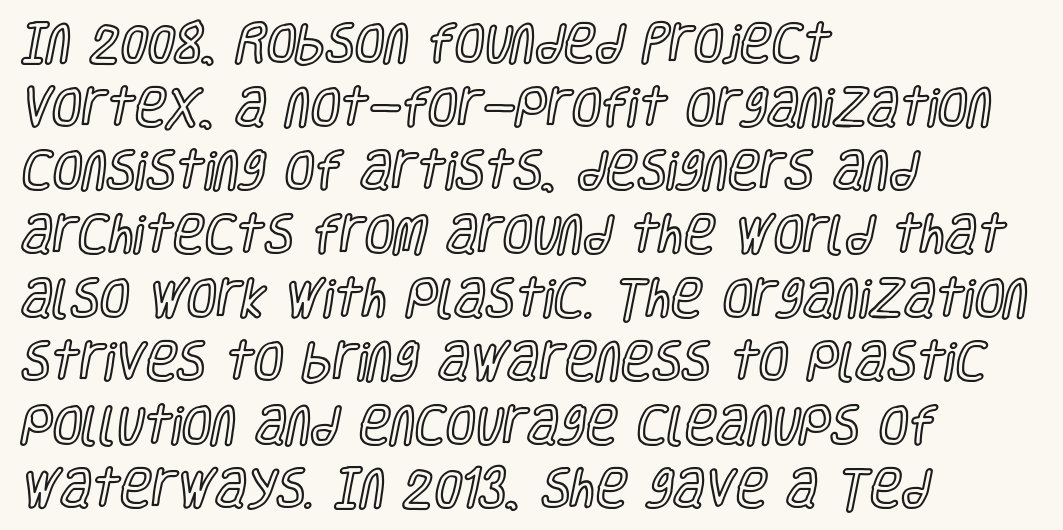
The image shows 43 px condensed type; set left-aligned, normal line spacing (1.48x), normal letter spacing, not underlined; a large x-height.
